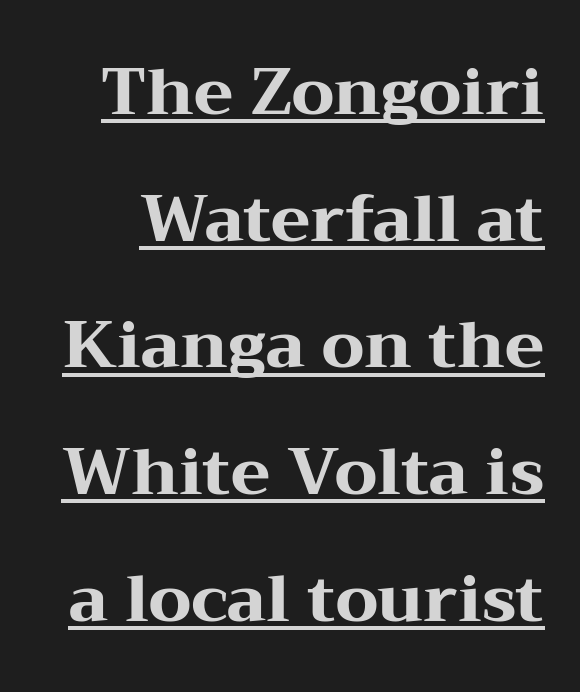
{"serif": "yes", "italic": "no", "bold": "yes", "weight": "heavy", "width": "wide", "stroke_contrast": "medium", "x_height": "medium", "monospaced": "no", "underline": "yes", "line_spacing": "loose", "line_spacing_ratio": 1.95, "letter_spacing": "normal", "letter_spacing_em": 0.0, "glyph_px": 65}
